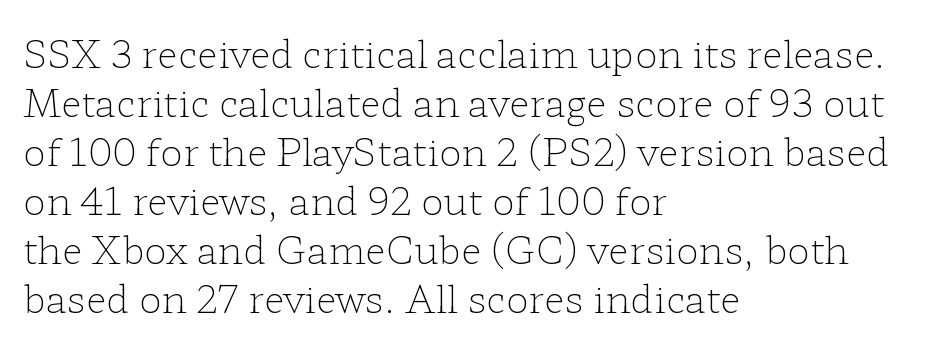
Note the varied advance widths — an 'i' is clearly narrower than an 'm'. Characters remain perfectly vertical along every line. In terms of letterform style, serifs are clearly present. The string is rendered with underlining switched off. The passage shown has conventional tracking throughout.
